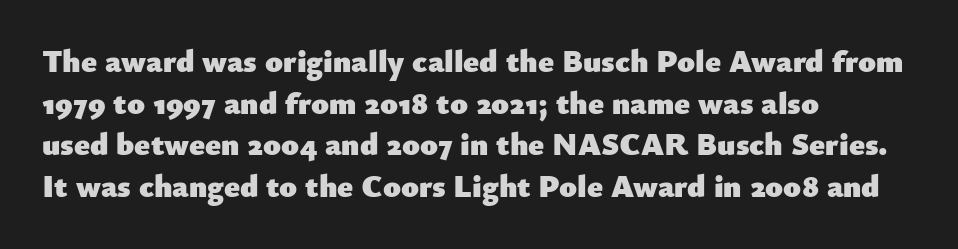
The image shows 32 px heavy sans-serif type, upright; set left-aligned, normal line spacing (1.3x), normal letter spacing, not underlined; low stroke contrast and a small x-height.
